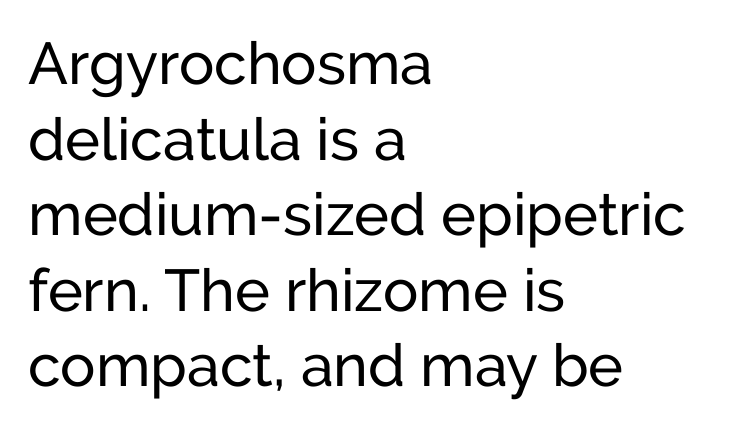
{"serif": "no", "italic": "no", "width": "normal", "stroke_contrast": "low", "x_height": "medium", "monospaced": "no", "underline": "no", "align": "left", "line_spacing": "normal", "line_spacing_ratio": 1.28, "letter_spacing": "normal", "letter_spacing_em": 0.0, "glyph_px": 59}
